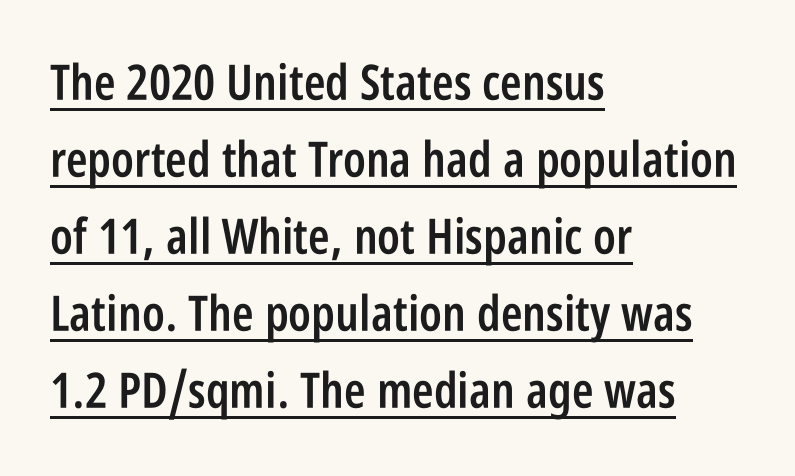
The image shows 49 px semibold, condensed sans-serif type, upright; set left-aligned, normal line spacing (1.57x), normal letter spacing, underlined; low stroke contrast and a large x-height.
